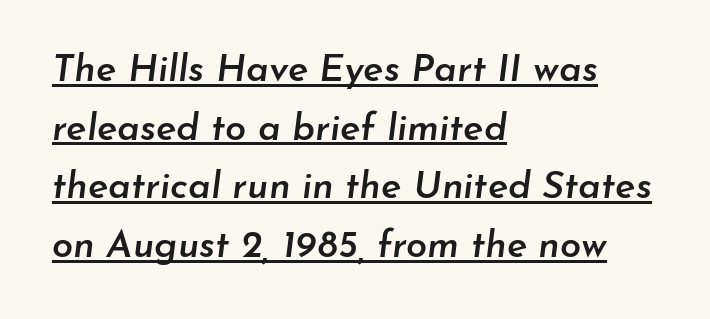
The image shows 38 px semibold type, italic (leaning right); set left-aligned, normal line spacing (1.54x), normal letter spacing, underlined; low stroke contrast and a small x-height.
